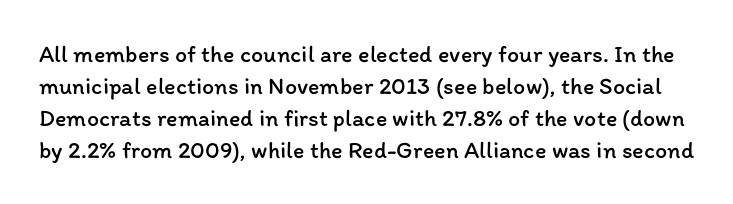
{"italic": "no", "bold": "no", "underline": "no", "line_spacing": "normal", "line_spacing_ratio": 1.34, "letter_spacing": "normal", "letter_spacing_em": 0.0, "glyph_px": 24}
